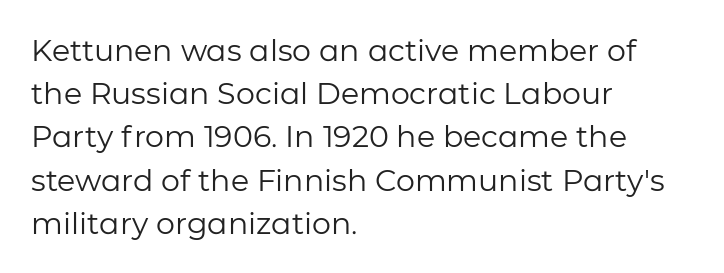
The image shows 30 px regular-weight sans-serif type, upright; set left-aligned, normal line spacing (1.44x), normal letter spacing, not underlined; low stroke contrast and a medium x-height.
